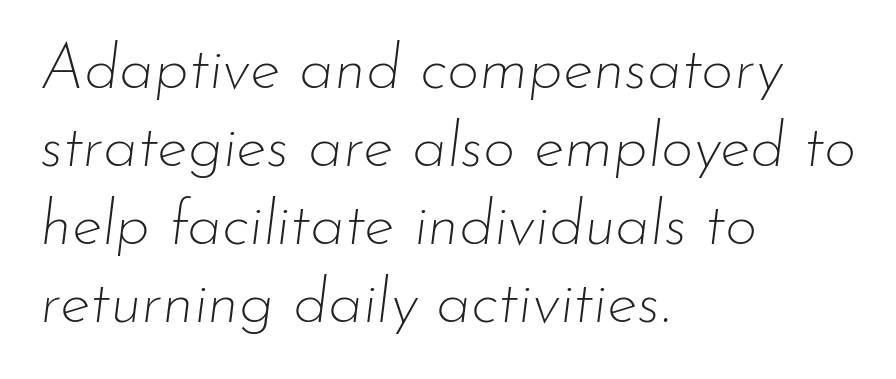
The image shows 63 px thin type, italic (leaning right); set left-aligned, line spacing 1.24x, normal letter spacing, not underlined; low stroke contrast and a small x-height.
